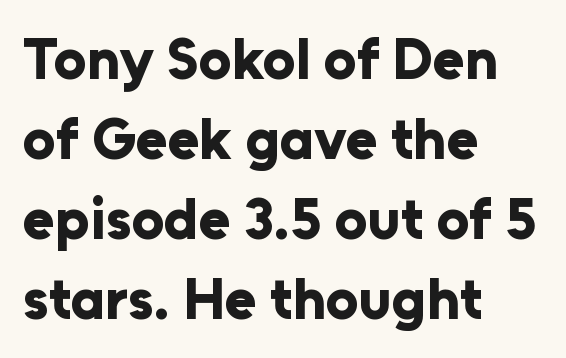
Q: Is the text bold? A: Yes.
Q: Is the text italic (slanted)? A: No, it is upright.
Q: Is the typeface a serif or a sans-serif typeface? A: Sans-serif.
Q: Is the text underlined? A: No.
Q: How is the paragraph aligned? A: Left-aligned.
Q: Is the spacing between letters normal or unusually wide? A: Normal.
Q: Is the spacing between lines tight, normal or loose? A: Normal.
Q: Width (condensed, normal, or wide)? A: Normal.
Q: Stroke contrast? A: Low.
Q: x-height? A: Medium.
Q: Monospaced? A: No.
